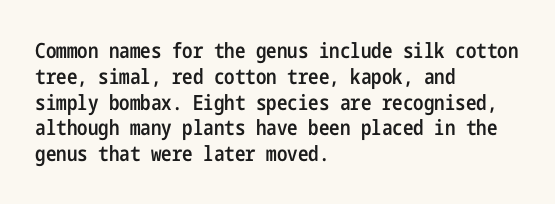
The image shows 21 px text type, upright; set left-aligned, line spacing 1.23x, normal letter spacing, not underlined.
